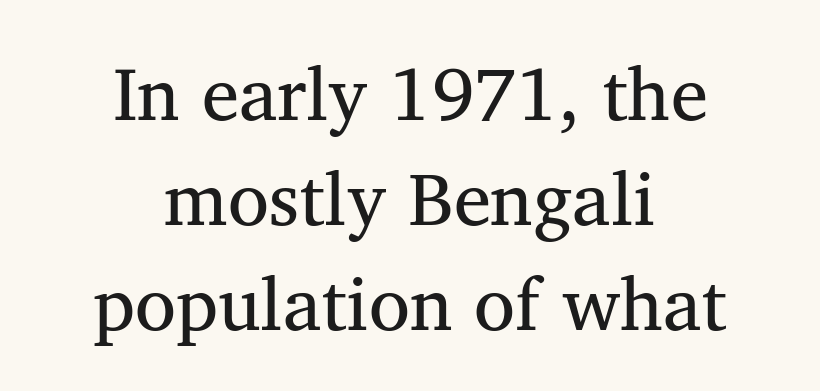
Q: Is the text bold? A: No.
Q: Is the typeface a serif or a sans-serif typeface? A: Serif.
Q: Is the text underlined? A: No.
Q: How is the paragraph aligned? A: Centered.
Q: Is the spacing between letters normal or unusually wide? A: Normal.
Q: Is the spacing between lines tight, normal or loose? A: Normal.
Q: Width (condensed, normal, or wide)? A: Normal.
Q: Stroke contrast? A: Medium.
Q: x-height? A: Medium.
Q: Monospaced? A: No.
